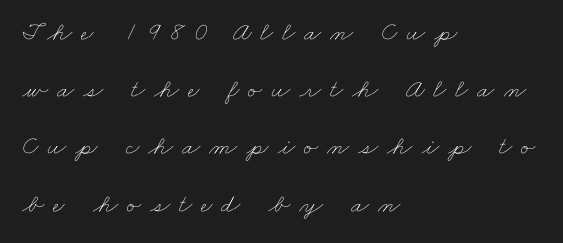
{"bold": "no", "underline": "no", "align": "left", "line_spacing": "loose", "line_spacing_ratio": 2.2, "letter_spacing": "wide", "letter_spacing_em": 0.34, "glyph_px": 26}
